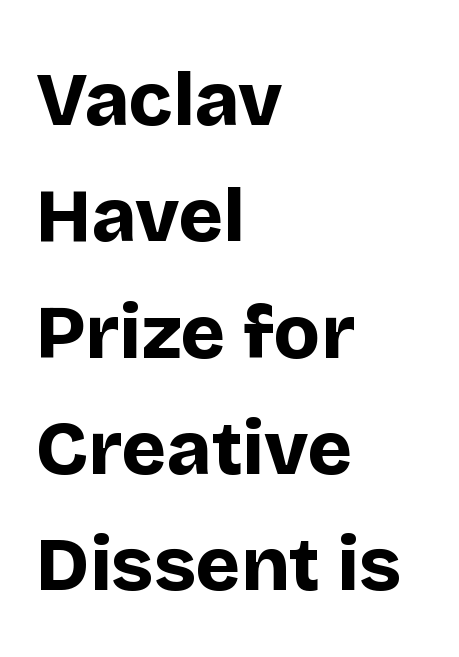
{"serif": "no", "italic": "no", "bold": "yes", "weight": "bold", "width": "normal", "stroke_contrast": "low", "x_height": "large", "monospaced": "no", "underline": "no", "align": "left", "line_spacing": "normal", "line_spacing_ratio": 1.53, "letter_spacing": "normal", "letter_spacing_em": 0.0, "glyph_px": 76}
